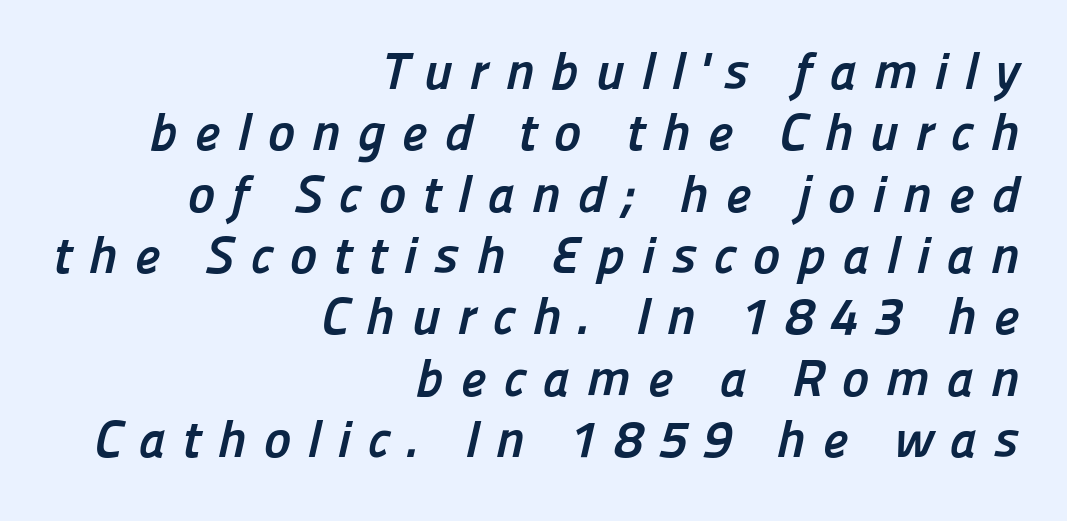
The image shows 52 px semibold sans-serif type; set right-aligned, line spacing 1.18x, unusually wide letter spacing (+0.32 em), not underlined; low stroke contrast and a medium x-height.
